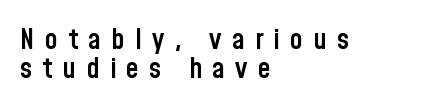
{"serif": "no", "italic": "no", "bold": "semi", "weight": "semibold", "width": "condensed", "stroke_contrast": "low", "x_height": "medium", "monospaced": "no", "underline": "no", "align": "left", "line_spacing": "tight", "line_spacing_ratio": 0.99, "letter_spacing": "wide", "letter_spacing_em": 0.35, "glyph_px": 29}
